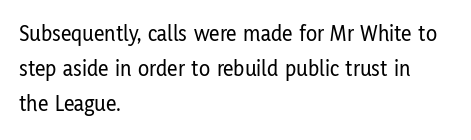
The designer left line spacing at the default. The face used here is rendered with its standard letterfit. The letters stand upright; this is a roman face. The rag falls on the right side of this text block. The words here are not underlined.
